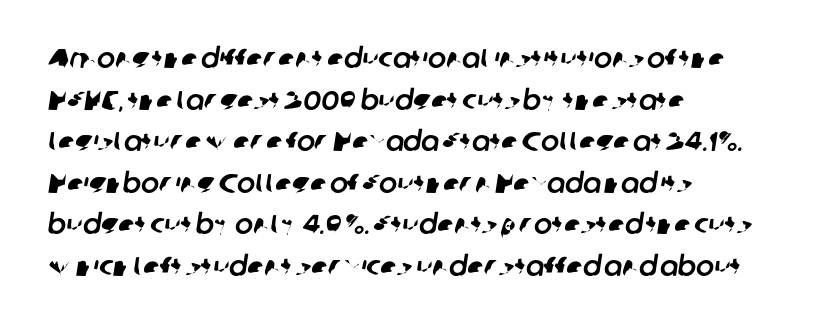
Does the leading feel generous? No, just average. The lines in this sample share a left origin and differ only in where they stop. The specimen omits any rule beneath the text block's lines. The horizontal fit of the characters is conventional and even.
